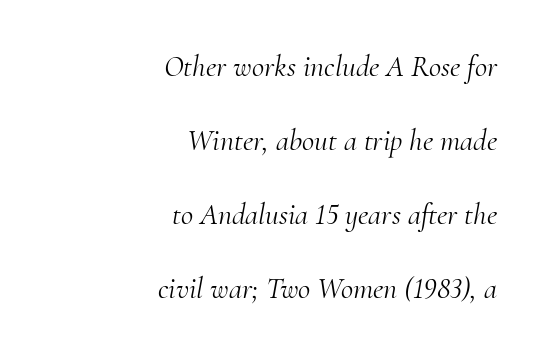
The image shows 30 px light serif type, italic (leaning right); set right-aligned, loose line spacing (2.47x), normal letter spacing, not underlined; medium stroke contrast and a small x-height.
